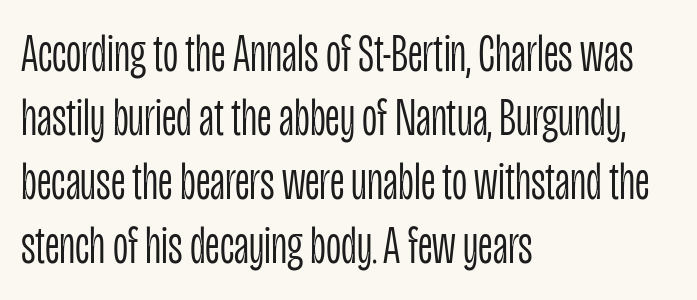
{"serif": "no", "italic": "no", "bold": "no", "weight": "light", "width": "condensed", "stroke_contrast": "low", "x_height": "large", "monospaced": "no", "underline": "no", "align": "left", "line_spacing_ratio": 1.21, "letter_spacing": "normal", "letter_spacing_em": 0.0, "glyph_px": 53}
